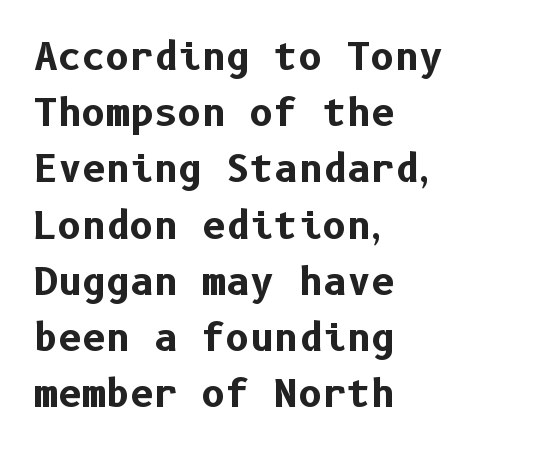
The gaps between neighbouring characters are ordinary and unremarkable. The strip under each line holds only bare page. Line spacing here is normal. Visually the block forms a straight wall on the left and a jagged coastline on the right. The glyphs in this specimen are sans serif. Emphasis by weight is at full strength: bold.
